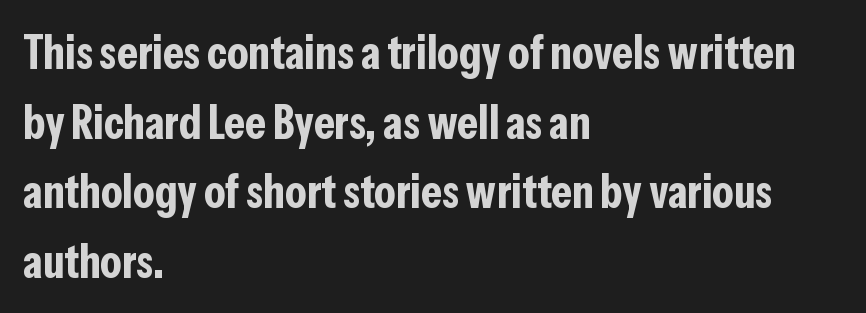
The image shows 47 px bold, condensed sans-serif type, upright; set left-aligned, normal line spacing (1.48x), normal letter spacing, not underlined; low stroke contrast and a medium x-height.
